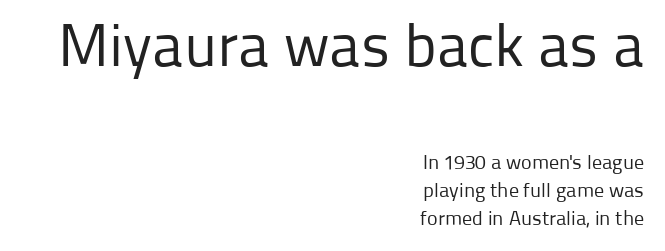
Q: Is the text bold? A: No.
Q: Is the text italic (slanted)? A: No, it is upright.
Q: Is the typeface a serif or a sans-serif typeface? A: Sans-serif.
Q: Is the text underlined? A: No.
Q: How is the paragraph aligned? A: Right-aligned.
Q: Is the spacing between letters normal or unusually wide? A: Normal.
Q: Is the spacing between lines tight, normal or loose? A: Normal.
Q: Which block of text is set in a larger size, the first (top) or the second (bottom)? A: The first (top) one.
Q: Width (condensed, normal, or wide)? A: Normal.
Q: Stroke contrast? A: Low.
Q: x-height? A: Medium.
Q: Monospaced? A: No.
